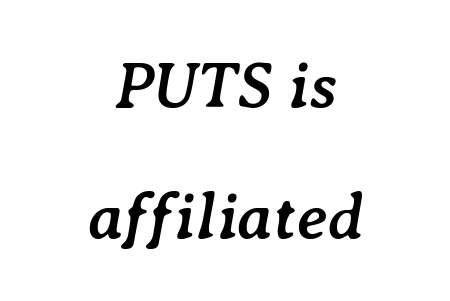
The image shows 65 px semibold type, italic (leaning right); set centered, loose line spacing (2.01x), normal letter spacing, not underlined; low stroke contrast and a medium x-height.
